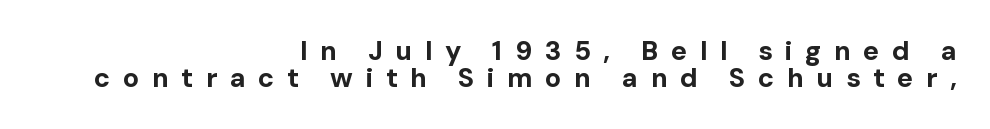
Posture: upright roman. Words float on clear page, feet unadorned. What stands out about the letter spacing? Its width — letters are far apart. Look at the stroke-to-counter ratio: heavy, a bold.
